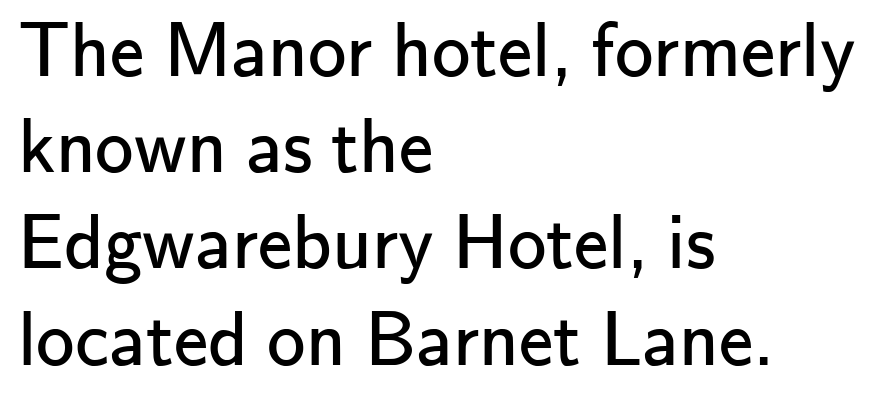
Q: Is the text bold? A: No.
Q: Is the text italic (slanted)? A: No, it is upright.
Q: Is the typeface a serif or a sans-serif typeface? A: Sans-serif.
Q: Is the text underlined? A: No.
Q: How is the paragraph aligned? A: Left-aligned.
Q: Is the spacing between letters normal or unusually wide? A: Normal.
Q: Is the spacing between lines tight, normal or loose? A: Normal.
Q: Width (condensed, normal, or wide)? A: Normal.
Q: Stroke contrast? A: Low.
Q: x-height? A: Small.
Q: Monospaced? A: No.
